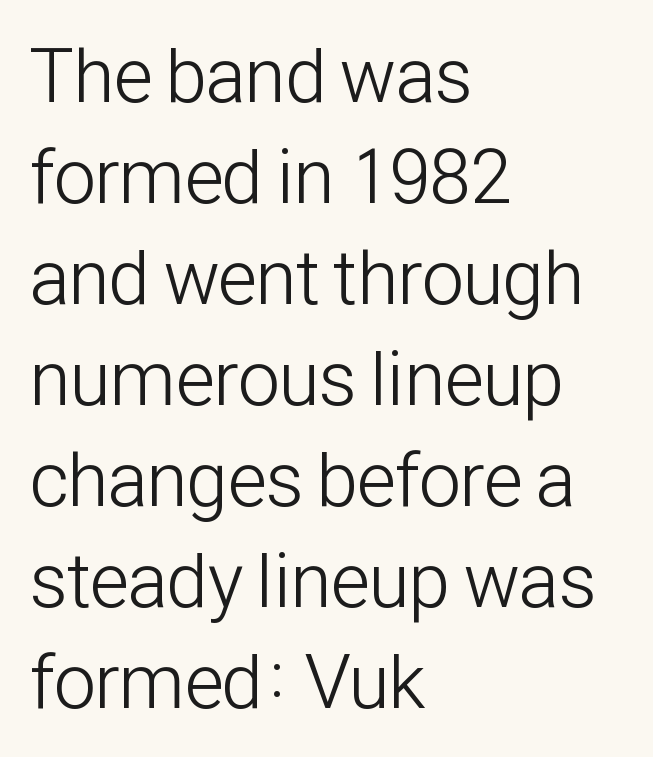
Vertical strokes here are truly vertical. This sample keeps an unexceptional amount of space between lines. The setting favours the left margin, as ordinary paragraphs usually do. A sans-serif font was chosen for this passage. Observe the ordinary spacing: letters are neighbours, not strangers.
